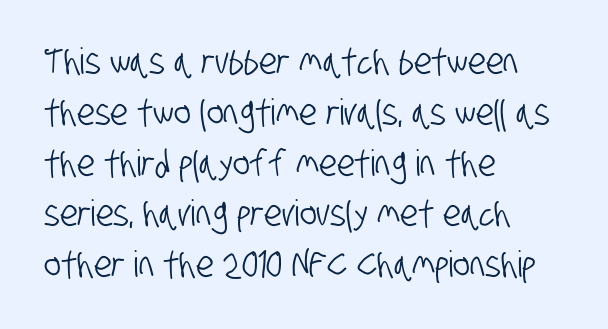
{"serif": "no", "width": "condensed", "stroke_contrast": "low", "x_height": "large", "monospaced": "no", "underline": "no", "align": "left", "line_spacing": "normal", "line_spacing_ratio": 1.41, "letter_spacing": "normal", "letter_spacing_em": 0.0, "glyph_px": 36}
